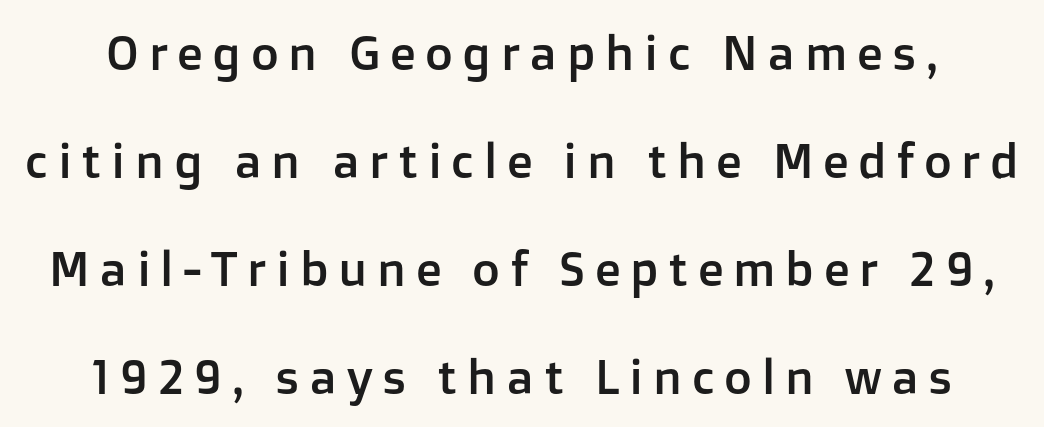
The image shows 48 px sans-serif type, upright; set loose line spacing (2.25x), unusually wide letter spacing (+0.2 em), not underlined; low stroke contrast and a medium x-height.
